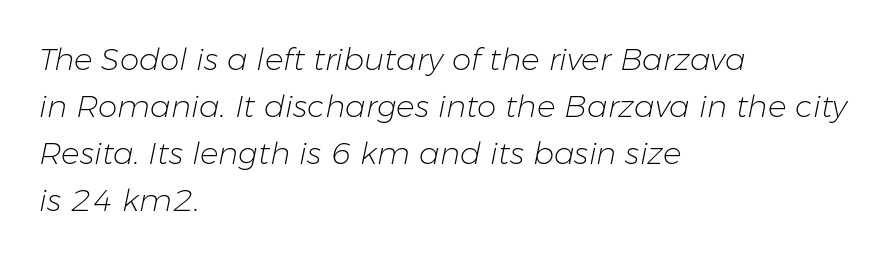
Q: Is the text bold? A: No.
Q: Is the text italic (slanted)? A: Yes, it leans right by about 11 degrees.
Q: Is the text underlined? A: No.
Q: How is the paragraph aligned? A: Left-aligned.
Q: Is the spacing between letters normal or unusually wide? A: Normal.
Q: Is the spacing between lines tight, normal or loose? A: Normal.
Q: Width (condensed, normal, or wide)? A: Normal.
Q: Stroke contrast? A: Low.
Q: x-height? A: Medium.
Q: Monospaced? A: No.
